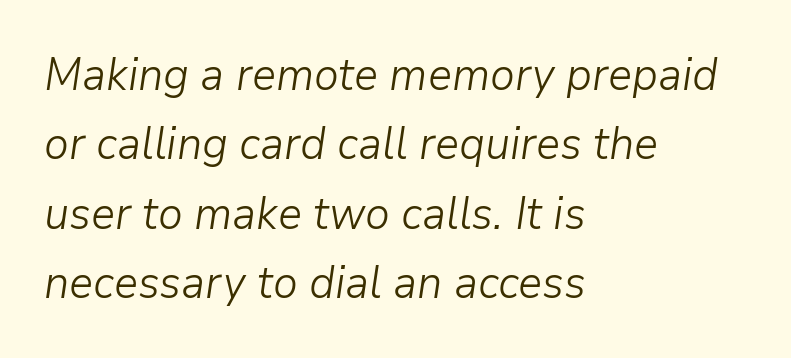
{"italic": "yes", "lean": "right", "slant_degrees": 9, "bold": "no", "weight": "light", "width": "normal", "stroke_contrast": "low", "x_height": "medium", "monospaced": "no", "underline": "no", "align": "left", "line_spacing": "normal", "line_spacing_ratio": 1.54, "letter_spacing": "normal", "letter_spacing_em": 0.0, "glyph_px": 45}
